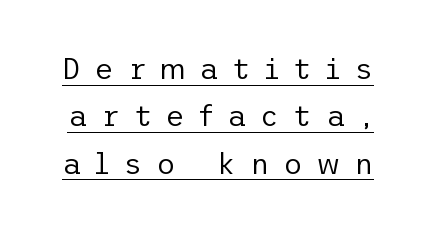
When letters stand straight like this, we call the style roman or upright. Look at the tracking — it's clearly loosened, letters drifting apart. Decoration check: the copy is underlined. Compared with a typical body face, this is equally light or lighter still.
